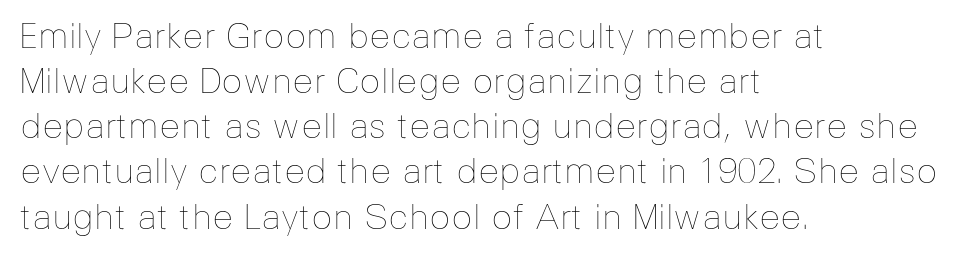
Observe the ordinary spacing: letters are neighbours, not strangers. The compositor pushed each line to the left boundary. This is roman type, the default non-slanted kind. This block has exactly the height ordinary leading produces. Beneath every word, the page is bare. Weight class: somewhere from thin through regular.
